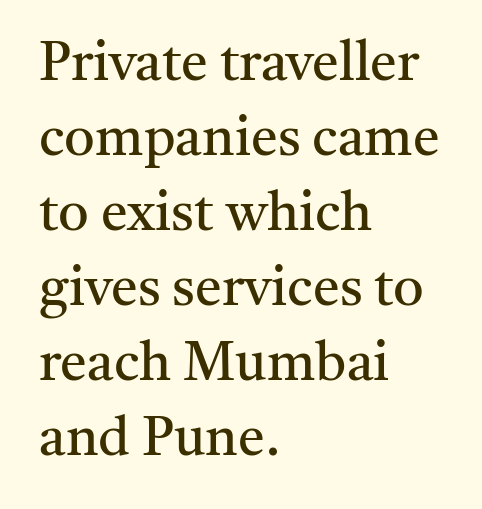
Q: Is the text bold? A: No.
Q: Is the text italic (slanted)? A: No, it is upright.
Q: Is the typeface a serif or a sans-serif typeface? A: Serif.
Q: Is the text underlined? A: No.
Q: How is the paragraph aligned? A: Left-aligned.
Q: Is the spacing between letters normal or unusually wide? A: Normal.
Q: Is the spacing between lines tight, normal or loose? A: Normal.
Q: Width (condensed, normal, or wide)? A: Normal.
Q: Stroke contrast? A: Medium.
Q: x-height? A: Medium.
Q: Monospaced? A: No.
